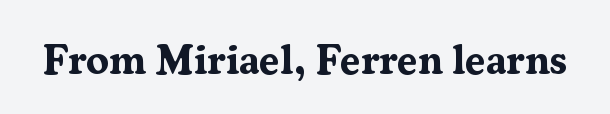
{"serif": "yes", "italic": "no", "bold": "yes", "weight": "bold", "width": "normal", "stroke_contrast": "medium", "x_height": "medium", "monospaced": "no", "underline": "no", "letter_spacing": "normal", "letter_spacing_em": 0.0, "glyph_px": 41}
